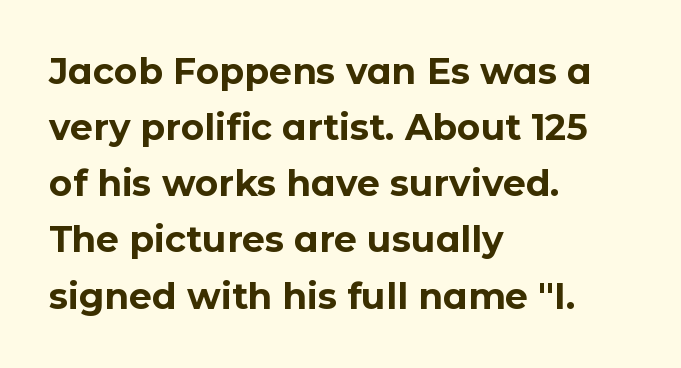
Q: Is the text bold? A: Yes.
Q: Is the text italic (slanted)? A: No, it is upright.
Q: Is the typeface a serif or a sans-serif typeface? A: Sans-serif.
Q: Is the text underlined? A: No.
Q: How is the paragraph aligned? A: Left-aligned.
Q: Is the spacing between letters normal or unusually wide? A: Normal.
Q: Is the spacing between lines tight, normal or loose? A: Normal.
Q: Width (condensed, normal, or wide)? A: Normal.
Q: Stroke contrast? A: Low.
Q: x-height? A: Medium.
Q: Monospaced? A: No.
